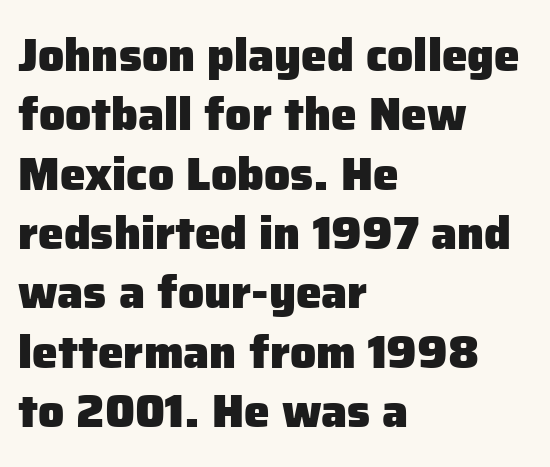
Q: Is the text bold? A: Yes.
Q: Is the text italic (slanted)? A: No, it is upright.
Q: Is the typeface a serif or a sans-serif typeface? A: Sans-serif.
Q: Is the text underlined? A: No.
Q: How is the paragraph aligned? A: Left-aligned.
Q: Is the spacing between letters normal or unusually wide? A: Normal.
Q: Is the spacing between lines tight, normal or loose? A: Normal.
Q: Width (condensed, normal, or wide)? A: Normal.
Q: Stroke contrast? A: Low.
Q: x-height? A: Medium.
Q: Monospaced? A: No.
